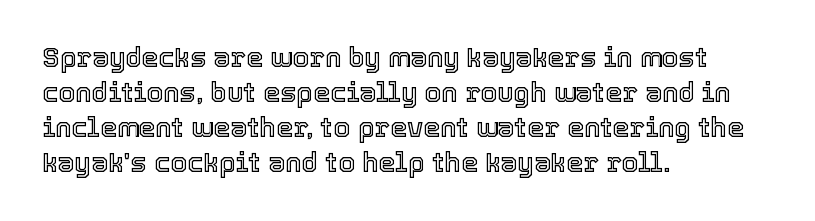
The image shows 27 px text type, upright; set left-aligned, normal line spacing (1.3x), normal letter spacing, not underlined.
